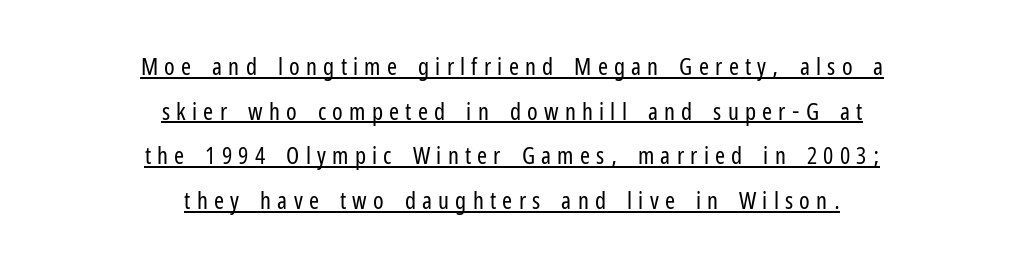
{"italic": "no", "bold": "no", "underline": "yes", "align": "center", "line_spacing_ratio": 1.86, "letter_spacing": "wide", "letter_spacing_em": 0.26, "glyph_px": 24}
